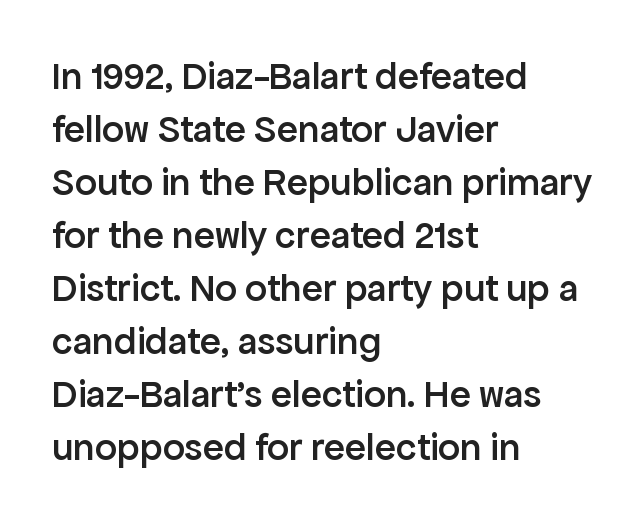
{"serif": "no", "italic": "no", "bold": "semi", "weight": "semibold", "width": "normal", "stroke_contrast": "low", "x_height": "medium", "monospaced": "no", "underline": "no", "align": "left", "line_spacing": "normal", "line_spacing_ratio": 1.36, "letter_spacing": "normal", "letter_spacing_em": 0.0, "glyph_px": 39}
